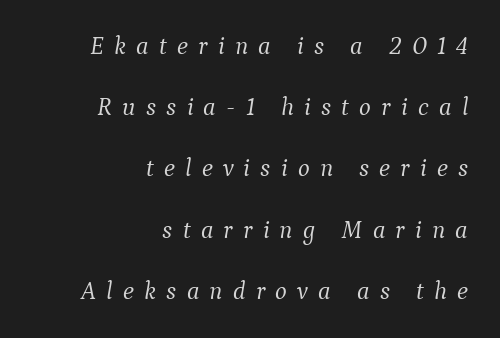
The image shows 25 px text type, italic (leaning right); set right-aligned, loose line spacing (2.45x), unusually wide letter spacing (+0.41 em), not underlined.
